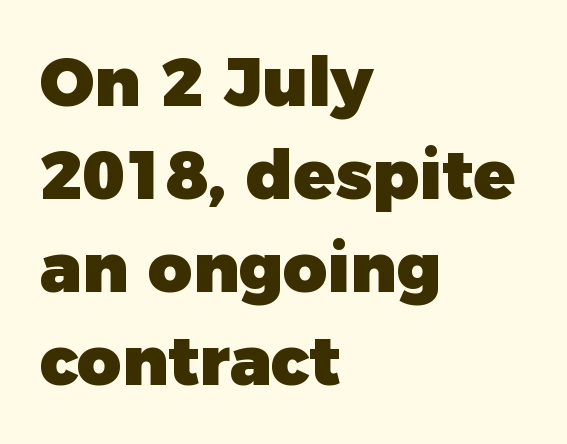
{"serif": "no", "italic": "no", "bold": "yes", "weight": "heavy", "width": "normal", "stroke_contrast": "low", "x_height": "medium", "monospaced": "no", "underline": "no", "align": "left", "line_spacing": "normal", "line_spacing_ratio": 1.37, "letter_spacing": "normal", "letter_spacing_em": 0.0, "glyph_px": 68}
